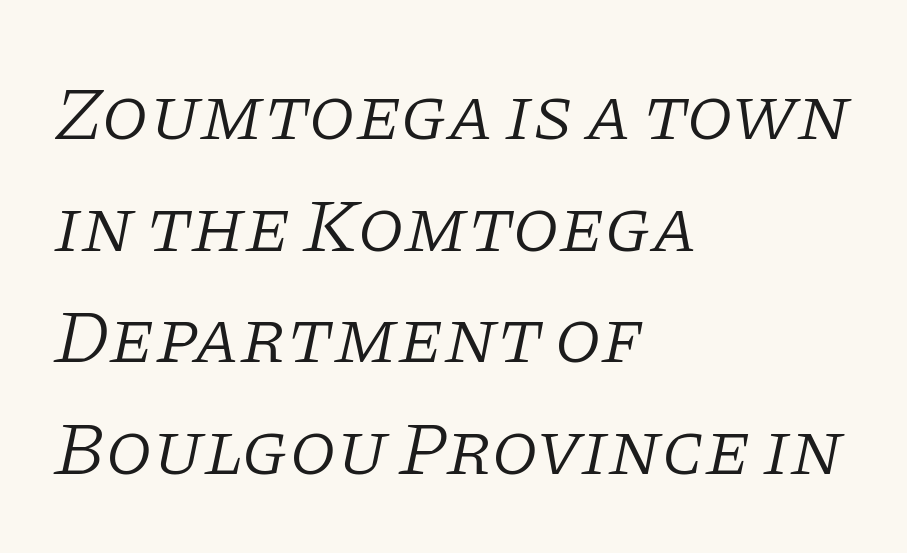
The image shows 76 px light serif type, italic (leaning right); set left-aligned, normal line spacing (1.47x), normal letter spacing, not underlined; low stroke contrast and a large x-height.
